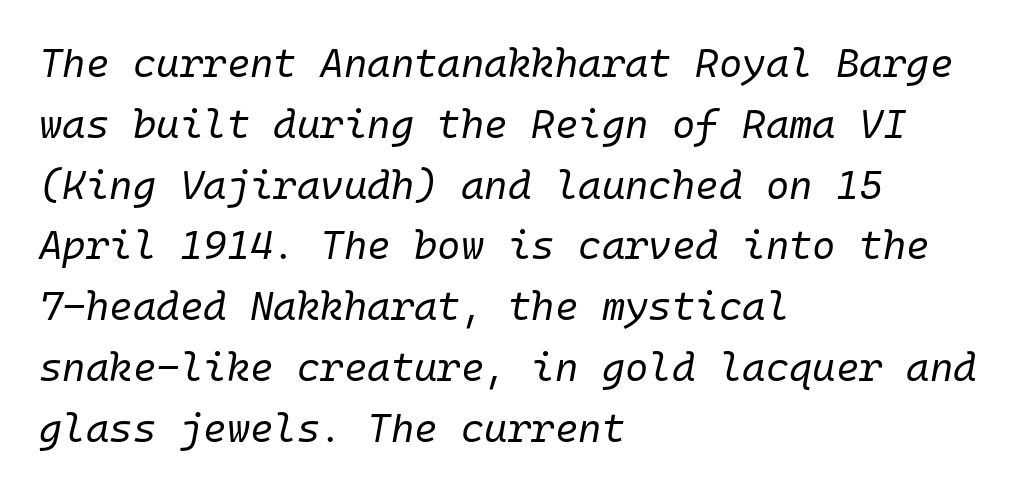
Q: Is the text bold? A: No.
Q: Is the text italic (slanted)? A: Yes, it leans right by about 10 degrees.
Q: Is the text underlined? A: No.
Q: How is the paragraph aligned? A: Left-aligned.
Q: Is the spacing between letters normal or unusually wide? A: Normal.
Q: Is the spacing between lines tight, normal or loose? A: Normal.
Q: Width (condensed, normal, or wide)? A: Normal.
Q: Stroke contrast? A: Low.
Q: x-height? A: Medium.
Q: Monospaced? A: Yes.
